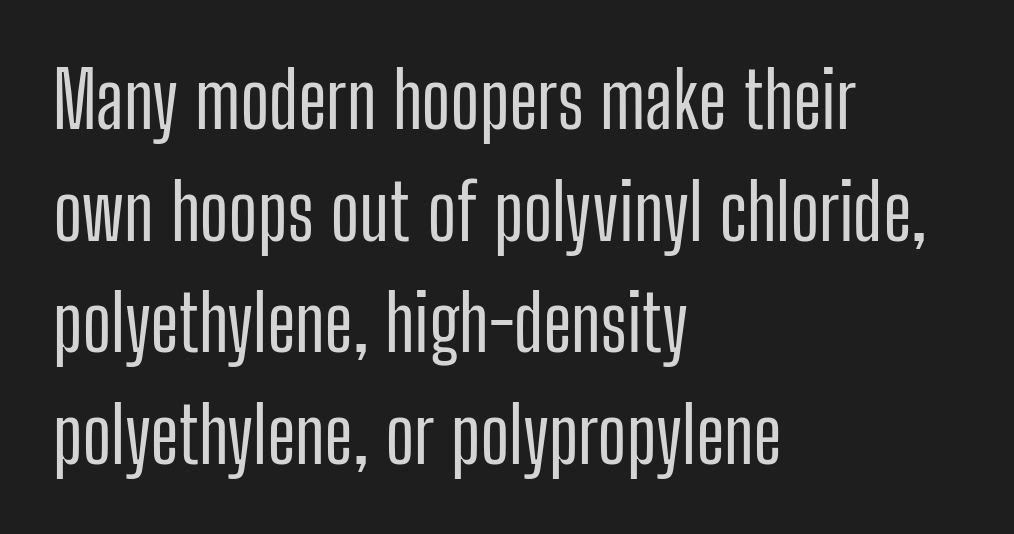
Here the designer chose a conventional face with non-uniform glyph widths. Horizontal alignment here is leftward, the default for most running prose. Decoration check: the copy has no underline. Check where the strokes stop: nothing finishes them off — pure sans. The face used here is rendered with its standard letterfit. Posture: straight, roman, zero tilt.
